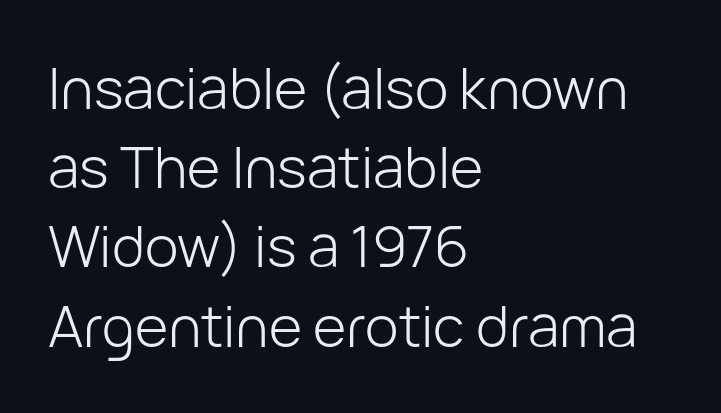
{"serif": "no", "italic": "no", "bold": "no", "weight": "light", "width": "normal", "stroke_contrast": "low", "x_height": "medium", "monospaced": "no", "underline": "no", "align": "left", "line_spacing": "normal", "line_spacing_ratio": 1.39, "letter_spacing": "normal", "letter_spacing_em": 0.0, "glyph_px": 57}
